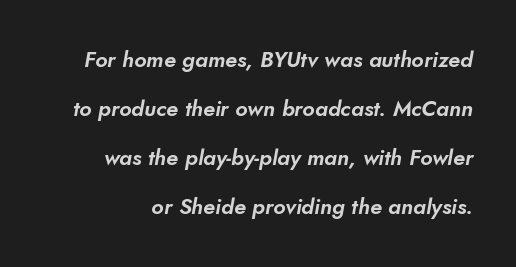
Each new line begins a long way beneath the previous one. Does extra space separate the letters? No, they use regular spacing. Descender tails drop into unmarked territory.
